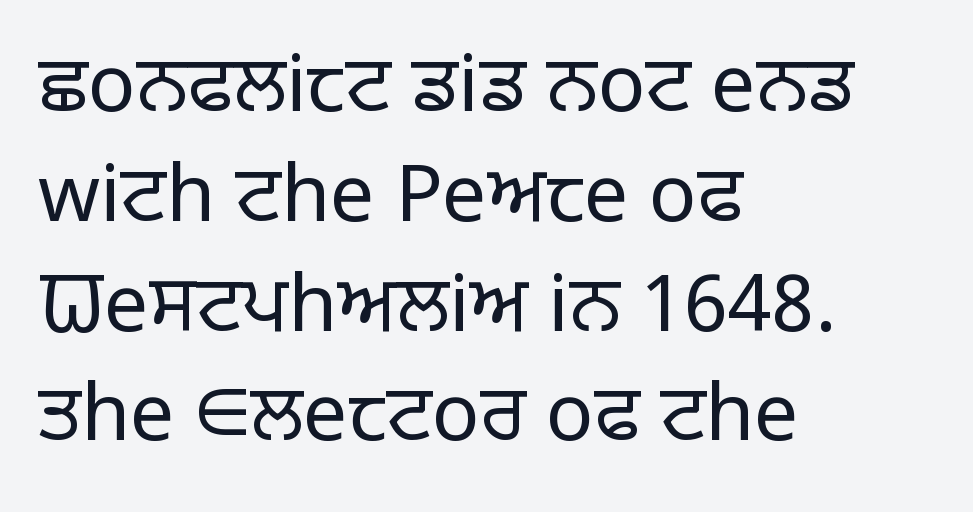
{"serif": "no", "italic": "no", "bold": "no", "weight": "light", "width": "normal", "stroke_contrast": "low", "x_height": "large", "monospaced": "no", "underline": "no", "align": "left", "line_spacing": "normal", "line_spacing_ratio": 1.39, "letter_spacing": "normal", "letter_spacing_em": 0.0, "glyph_px": 79}
